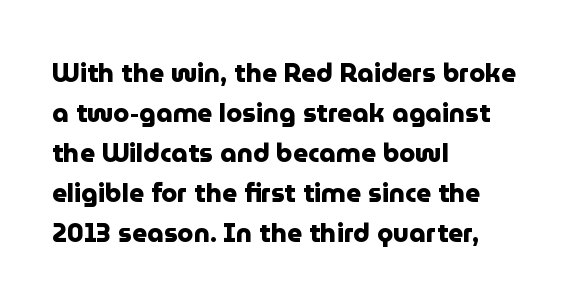
The letterforms sit shoulder to shoulder at normal distance. If you measured baseline to baseline, you'd find a middling distance. The specimen omits any rule beneath the text block's lines. These lines stack with their left ends in a neat column.
